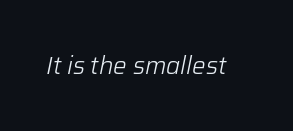
The image shows 24 px text type, italic (leaning right); set normal letter spacing, not underlined.
